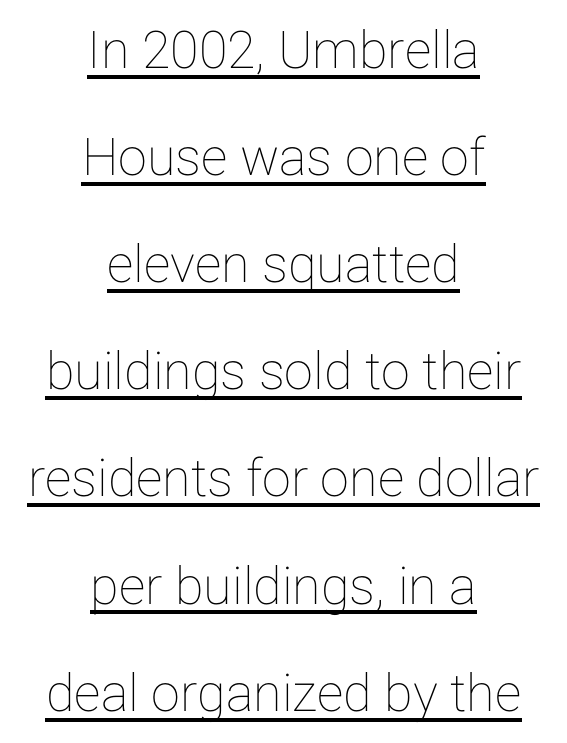
Q: Is the text italic (slanted)? A: No, it is upright.
Q: Is the text underlined? A: Yes.
Q: How is the paragraph aligned? A: Centered.
Q: Is the spacing between letters normal or unusually wide? A: Normal.
Q: Is the spacing between lines tight, normal or loose? A: Loose.
Q: Width (condensed, normal, or wide)? A: Normal.
Q: Stroke contrast? A: Low.
Q: x-height? A: Medium.
Q: Monospaced? A: No.
